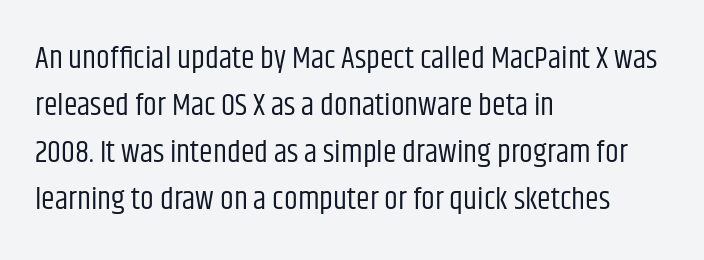
Q: Is the text bold? A: No.
Q: Is the text italic (slanted)? A: No, it is upright.
Q: Is the typeface a serif or a sans-serif typeface? A: Sans-serif.
Q: Is the text underlined? A: No.
Q: How is the paragraph aligned? A: Left-aligned.
Q: Is the spacing between letters normal or unusually wide? A: Normal.
Q: Is the spacing between lines tight, normal or loose? A: Normal.
Q: Width (condensed, normal, or wide)? A: Condensed.
Q: Stroke contrast? A: Low.
Q: x-height? A: Large.
Q: Monospaced? A: No.
